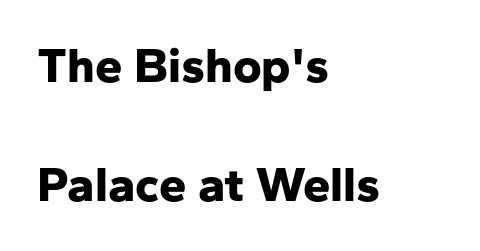
{"serif": "no", "italic": "no", "bold": "yes", "weight": "bold", "width": "normal", "stroke_contrast": "low", "x_height": "medium", "monospaced": "no", "underline": "no", "align": "left", "line_spacing": "loose", "line_spacing_ratio": 2.42, "letter_spacing": "normal", "letter_spacing_em": 0.0, "glyph_px": 49}
